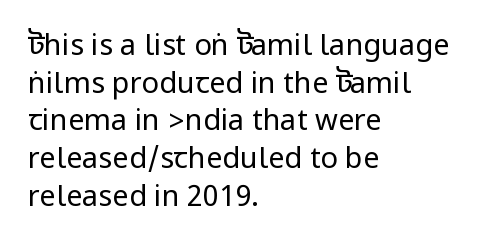
No word sits above an underline. The line texture is even and compact thanks to regular tracking. The characters display no serif detailing; their extremities are plain. Every row of glyphs begins at an identical x-position on the left. The weight would be labelled regular, book, light, or lighter still. Evenly set lines give the paragraph a standard silhouette.
